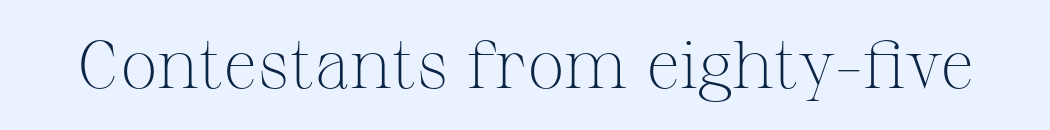
Q: Is the text bold? A: No.
Q: Is the text italic (slanted)? A: No, it is upright.
Q: Is the typeface a serif or a sans-serif typeface? A: Serif.
Q: Is the text underlined? A: No.
Q: Is the spacing between letters normal or unusually wide? A: Normal.
Q: Width (condensed, normal, or wide)? A: Normal.
Q: Stroke contrast? A: Medium.
Q: x-height? A: Medium.
Q: Monospaced? A: No.
